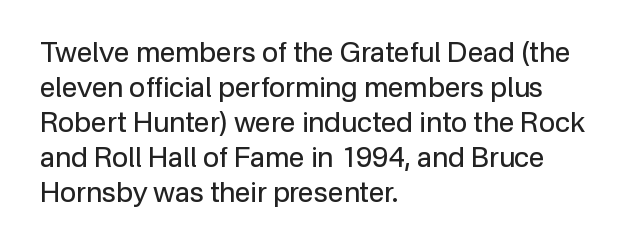
{"serif": "no", "italic": "no", "bold": "no", "weight": "regular", "width": "normal", "stroke_contrast": "low", "x_height": "medium", "monospaced": "no", "underline": "no", "align": "left", "line_spacing": "normal", "line_spacing_ratio": 1.25, "letter_spacing": "normal", "letter_spacing_em": 0.0, "glyph_px": 28}
